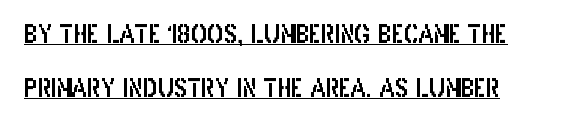
Q: Is the text italic (slanted)? A: No, it is upright.
Q: Is the text underlined? A: Yes.
Q: Is the spacing between letters normal or unusually wide? A: Normal.
Q: Is the spacing between lines tight, normal or loose? A: Loose.
